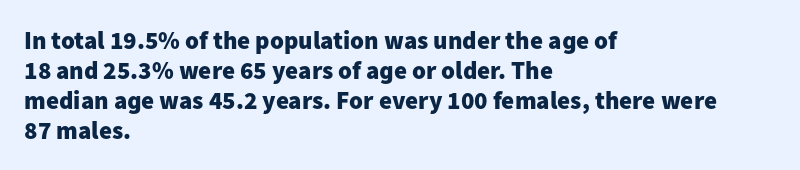
{"italic": "no", "bold": "yes", "underline": "no", "align": "left", "line_spacing_ratio": 1.2, "letter_spacing": "normal", "letter_spacing_em": 0.0, "glyph_px": 25}
